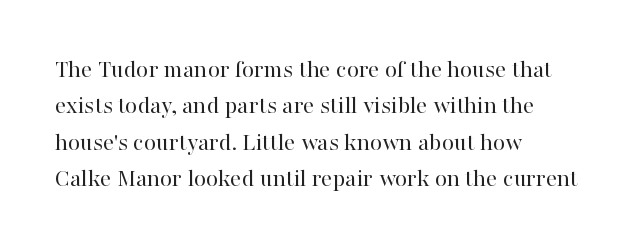
In terms of posture, this sample is upright. The passage shown has conventional tracking throughout. The zone under the glyphs is completely vacant. The lines are quadded left. These glyphs show unthickened strokes, regular width or finer. Rows of type keep a routine distance in the vertical direction.
